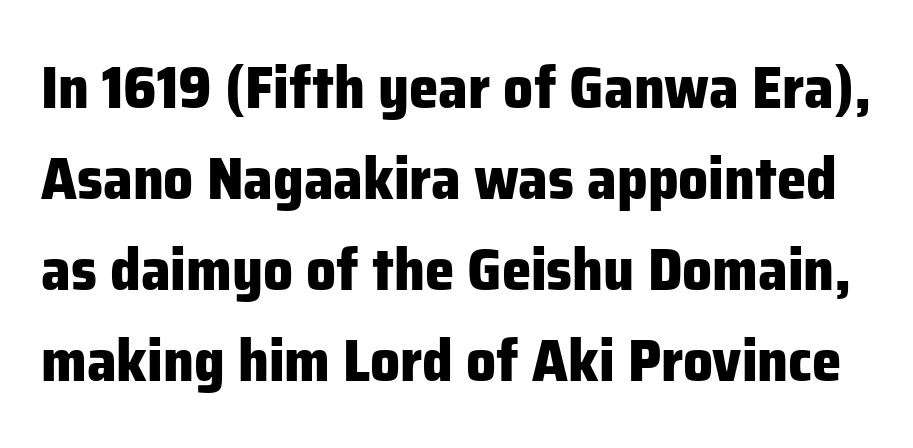
Heft: maximum for text — a bold. Looks like regular typesetting: each glyph gets only the width it needs. Compared with typical paragraphs, the rows here are spaced about the same. The letterforms sit shoulder to shoulder at normal distance.
